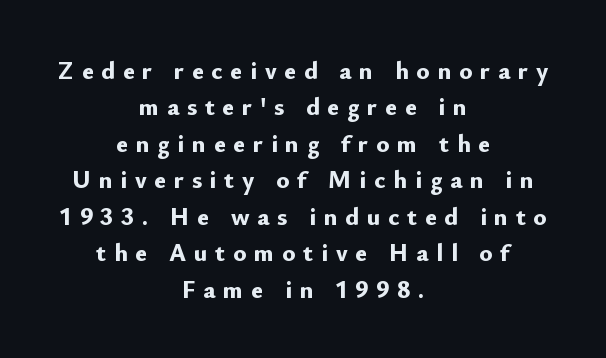
Has an underline been added? It has not. When letters stand straight like this, we call the style roman or upright. This is heavy type, rendered in bold. Spacing between characters has been opened up far beyond the box default. The rows are spaced the way most documents space them. The paragraph has two soft edges and a firm central axis.
